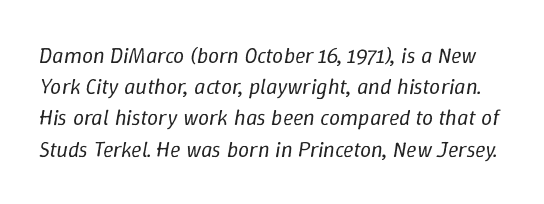
{"italic": "yes", "lean": "right", "slant_degrees": 9, "bold": "no", "underline": "no", "line_spacing": "normal", "line_spacing_ratio": 1.42, "letter_spacing": "normal", "letter_spacing_em": 0.0, "glyph_px": 22}
